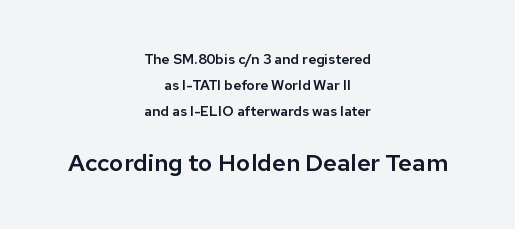
{"italic": "no", "underline": "no", "align": "center", "line_spacing_ratio": 1.86, "letter_spacing": "normal", "letter_spacing_em": 0.0, "larger_block": "second", "size_ratio": 1.71, "glyph_px": 24}
